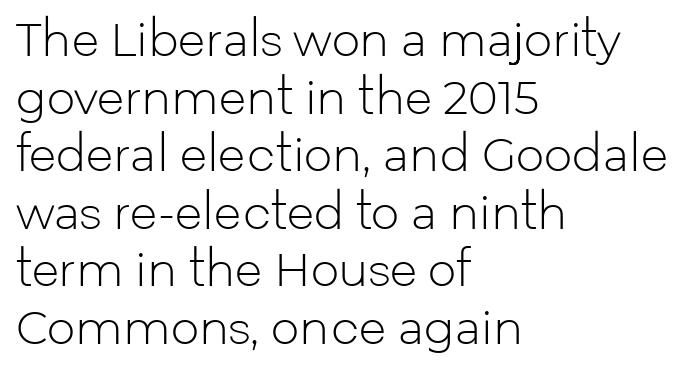
{"serif": "no", "italic": "no", "bold": "no", "weight": "light", "width": "normal", "stroke_contrast": "low", "x_height": "medium", "monospaced": "no", "underline": "no", "align": "left", "line_spacing": "normal", "line_spacing_ratio": 1.28, "letter_spacing": "normal", "letter_spacing_em": 0.0, "glyph_px": 45}
